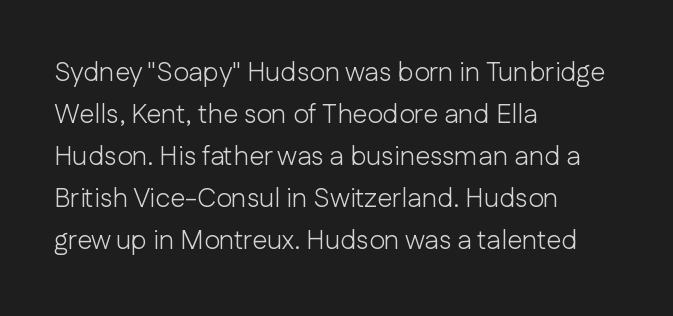
{"italic": "no", "bold": "no", "underline": "no", "align": "left", "line_spacing": "normal", "line_spacing_ratio": 1.56, "letter_spacing": "normal", "letter_spacing_em": 0.0, "glyph_px": 27}
